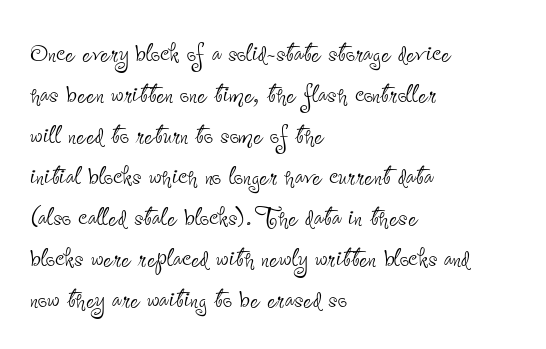
{"serif": "no", "bold": "no", "weight": "thin", "width": "condensed", "stroke_contrast": "low", "x_height": "small", "monospaced": "no", "underline": "no", "align": "left", "line_spacing_ratio": 1.24, "letter_spacing": "normal", "letter_spacing_em": 0.0, "glyph_px": 33}
